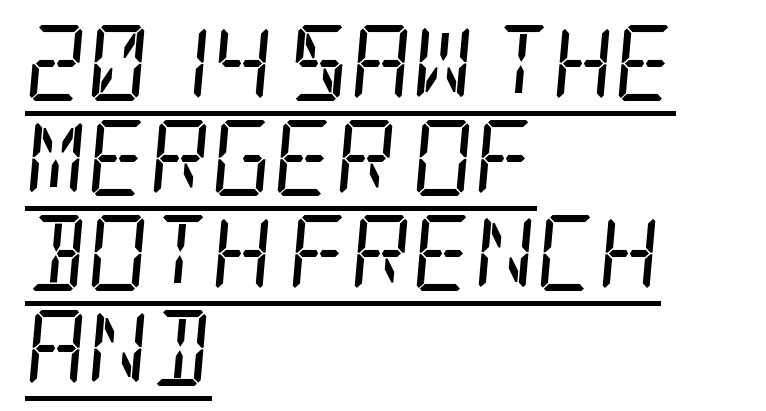
The image shows 76 px regular-weight, condensed serif type, italic (leaning right); set left-aligned, normal line spacing (1.25x), normal letter spacing, underlined; low stroke contrast and a large x-height.
